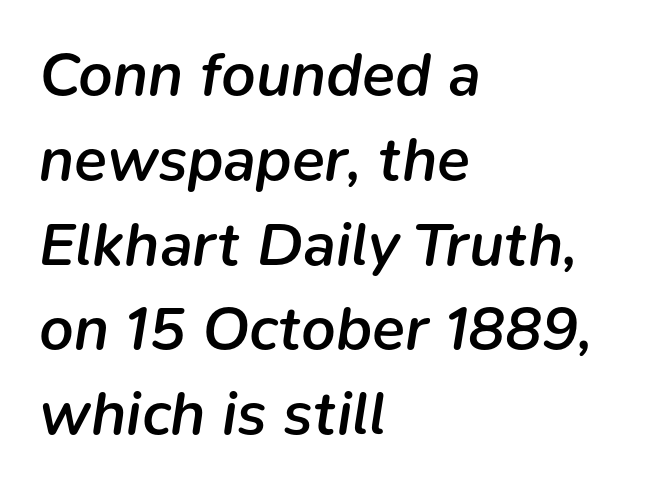
Nobody drew a line under any word here. The compositor pushed each line to the left boundary. Firm but not heavy-handed strokes: this text is semibold. Is this a fixed-width face? No — the glyphs have proportional, varying widths. The whole block is typeset with a tilt. The rows are spaced the way most documents space them.
